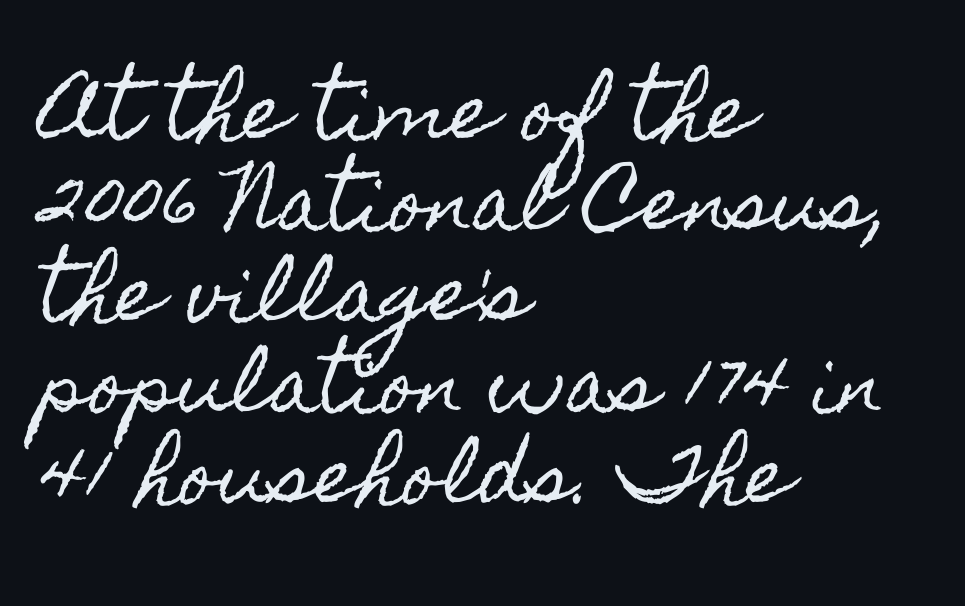
Q: Is the text italic (slanted)? A: Yes.
Q: Is the text underlined? A: No.
Q: How is the paragraph aligned? A: Left-aligned.
Q: Is the spacing between letters normal or unusually wide? A: Normal.
Q: Width (condensed, normal, or wide)? A: Condensed.
Q: x-height? A: Small.
Q: Monospaced? A: No.
